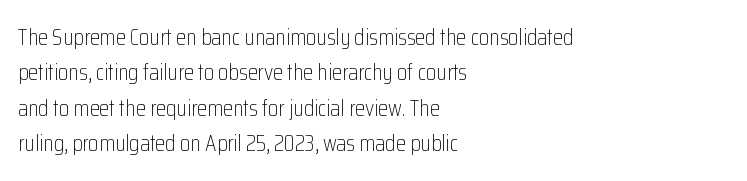
The image shows 23 px text type, upright; set left-aligned, normal line spacing (1.54x), normal letter spacing, not underlined.
